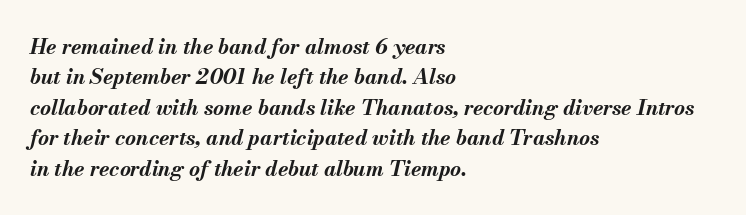
The axis of the letterforms is tilted away from vertical. Letters rest on an invisible, unmarked baseline. The text block is weighted toward the left margin, trailing off unevenly rightward. This rendering leaves character spacing at its baseline value. On the weight axis this lands at bold, roughly 700. If you measured baseline to baseline, you'd find a middling distance.
